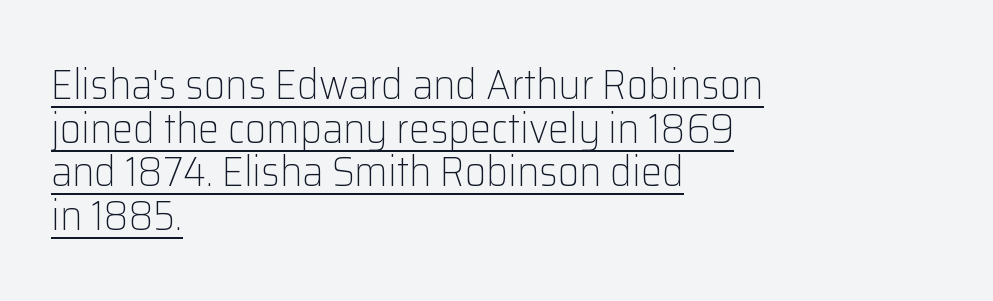
Italic: no, the glyphs are upright roman. Does the type have serifs? No, each stem ends abruptly. Is this a heavy cut? Hardly; it is regular or lighter. Horizontal alignment here is leftward, the default for most running prose. The rendering uses natural spacing where letterforms have individual widths.
